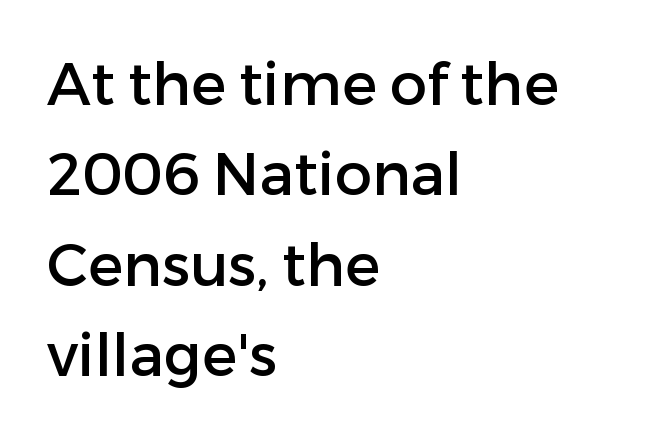
Q: Is the text italic (slanted)? A: No, it is upright.
Q: Is the typeface a serif or a sans-serif typeface? A: Sans-serif.
Q: Is the text underlined? A: No.
Q: How is the paragraph aligned? A: Left-aligned.
Q: Is the spacing between letters normal or unusually wide? A: Normal.
Q: Is the spacing between lines tight, normal or loose? A: Normal.
Q: Width (condensed, normal, or wide)? A: Normal.
Q: Stroke contrast? A: Low.
Q: x-height? A: Medium.
Q: Monospaced? A: No.
